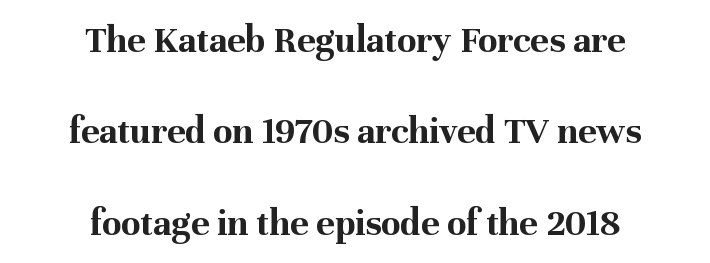
Q: Is the text bold? A: Yes.
Q: Is the text italic (slanted)? A: No, it is upright.
Q: Is the typeface a serif or a sans-serif typeface? A: Serif.
Q: Is the text underlined? A: No.
Q: How is the paragraph aligned? A: Centered.
Q: Is the spacing between letters normal or unusually wide? A: Normal.
Q: Is the spacing between lines tight, normal or loose? A: Loose.
Q: Width (condensed, normal, or wide)? A: Normal.
Q: Stroke contrast? A: Medium.
Q: x-height? A: Medium.
Q: Monospaced? A: No.
